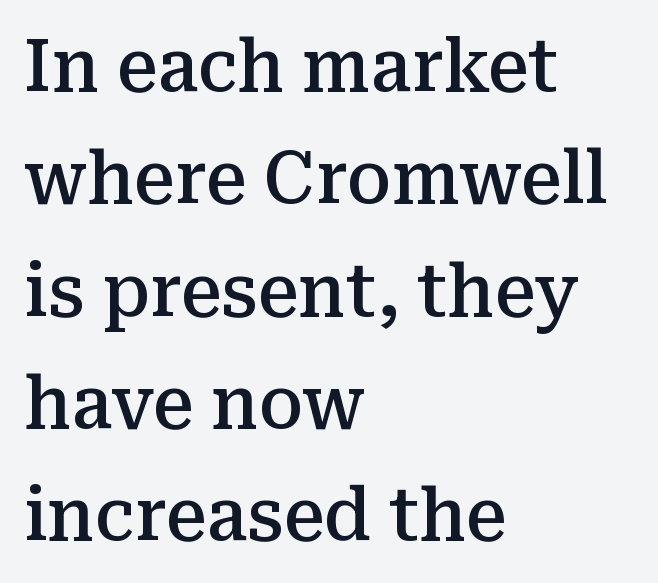
{"serif": "yes", "italic": "no", "bold": "semi", "weight": "semibold", "width": "normal", "stroke_contrast": "medium", "x_height": "medium", "monospaced": "no", "underline": "no", "align": "left", "line_spacing": "normal", "line_spacing_ratio": 1.56, "letter_spacing": "normal", "letter_spacing_em": 0.0, "glyph_px": 72}
